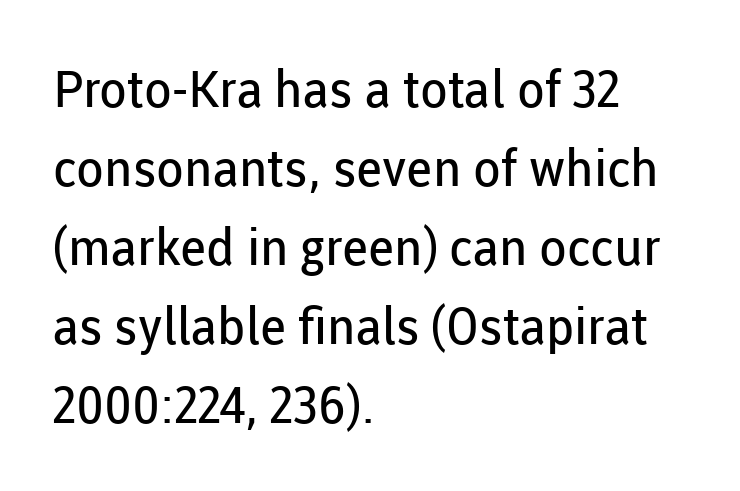
Q: Is the text bold? A: No.
Q: Is the text italic (slanted)? A: No, it is upright.
Q: Is the typeface a serif or a sans-serif typeface? A: Sans-serif.
Q: Is the text underlined? A: No.
Q: How is the paragraph aligned? A: Left-aligned.
Q: Is the spacing between letters normal or unusually wide? A: Normal.
Q: Is the spacing between lines tight, normal or loose? A: Normal.
Q: Width (condensed, normal, or wide)? A: Normal.
Q: Stroke contrast? A: Low.
Q: x-height? A: Medium.
Q: Monospaced? A: No.
